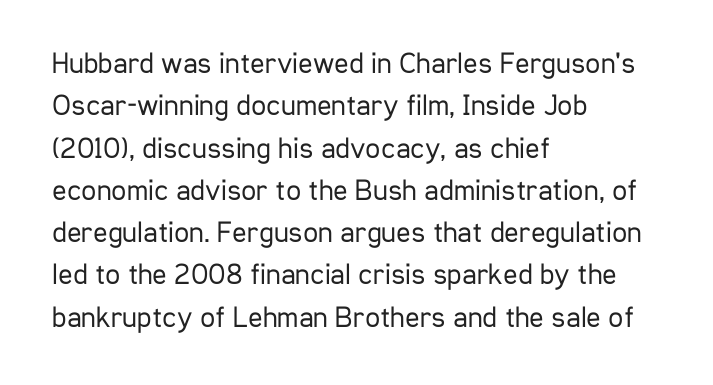
The image shows 30 px regular-weight, condensed sans-serif type, upright; set left-aligned, normal line spacing (1.41x), normal letter spacing, not underlined; low stroke contrast and a medium x-height.
